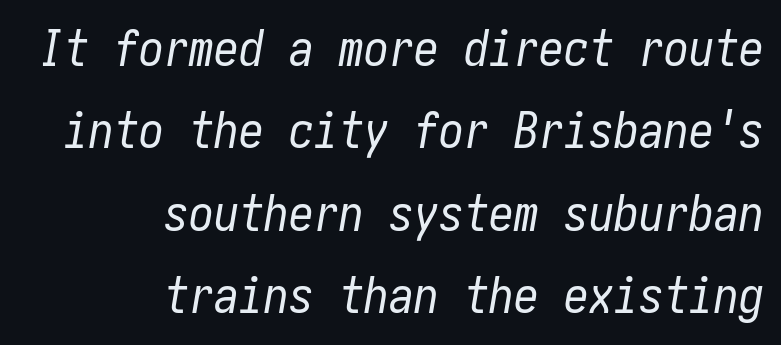
Weight: regular or lighter. The words here are not underlined. The axis of the letterforms is tilted away from vertical. In CSS terms this would be text-align: right. Normally led — the rows are evenly, conventionally spaced.
